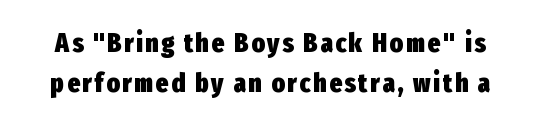
{"italic": "no", "bold": "yes", "underline": "no", "line_spacing": "normal", "line_spacing_ratio": 1.49, "glyph_px": 27}
